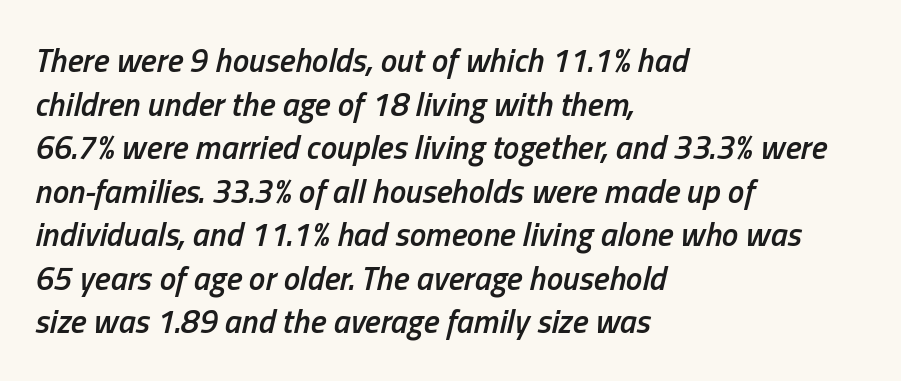
Q: Is the text bold? A: Semi-bold.
Q: Is the text italic (slanted)? A: Yes, it leans right by about 13 degrees.
Q: Is the text underlined? A: No.
Q: How is the paragraph aligned? A: Left-aligned.
Q: Is the spacing between letters normal or unusually wide? A: Normal.
Q: Is the spacing between lines tight, normal or loose? A: Normal.
Q: Width (condensed, normal, or wide)? A: Condensed.
Q: Stroke contrast? A: Low.
Q: x-height? A: Medium.
Q: Monospaced? A: No.
